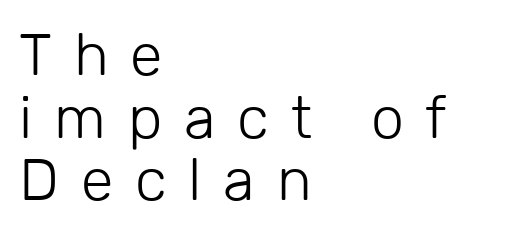
The image shows 59 px light sans-serif type, upright; set left-aligned, tight line spacing (1.06x), unusually wide letter spacing (+0.37 em), not underlined; low stroke contrast and a medium x-height.
